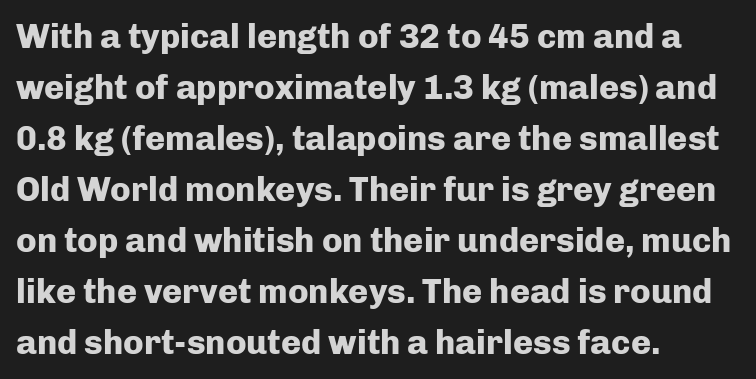
The image shows 34 px heavy sans-serif type, upright; set left-aligned, normal line spacing (1.5x), normal letter spacing, not underlined; low stroke contrast and a medium x-height.
